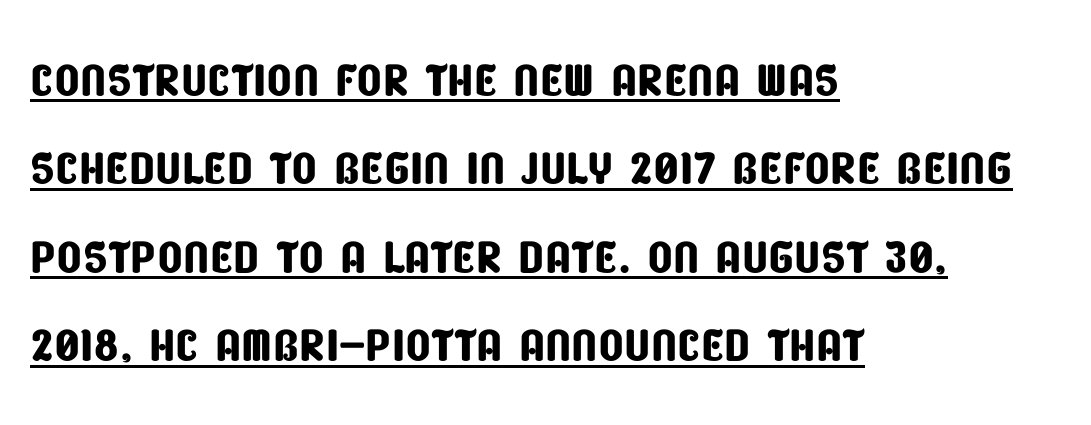
{"serif": "no", "width": "condensed", "stroke_contrast": "low", "x_height": "large", "monospaced": "no", "underline": "yes", "align": "left", "line_spacing": "normal", "line_spacing_ratio": 1.34, "letter_spacing": "normal", "letter_spacing_em": 0.0, "glyph_px": 66}
